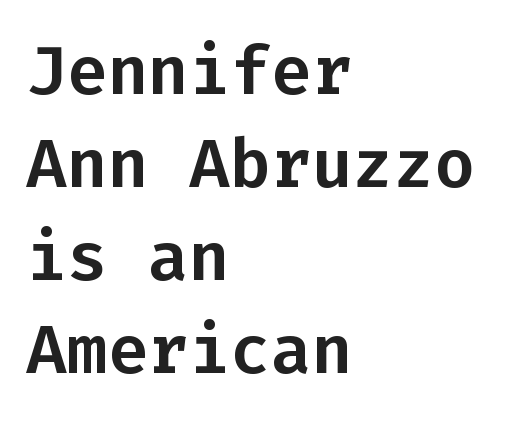
{"serif": "no", "italic": "no", "width": "normal", "stroke_contrast": "low", "x_height": "medium", "monospaced": "yes", "underline": "no", "align": "left", "line_spacing": "normal", "line_spacing_ratio": 1.37, "letter_spacing": "normal", "letter_spacing_em": 0.0, "glyph_px": 68}
